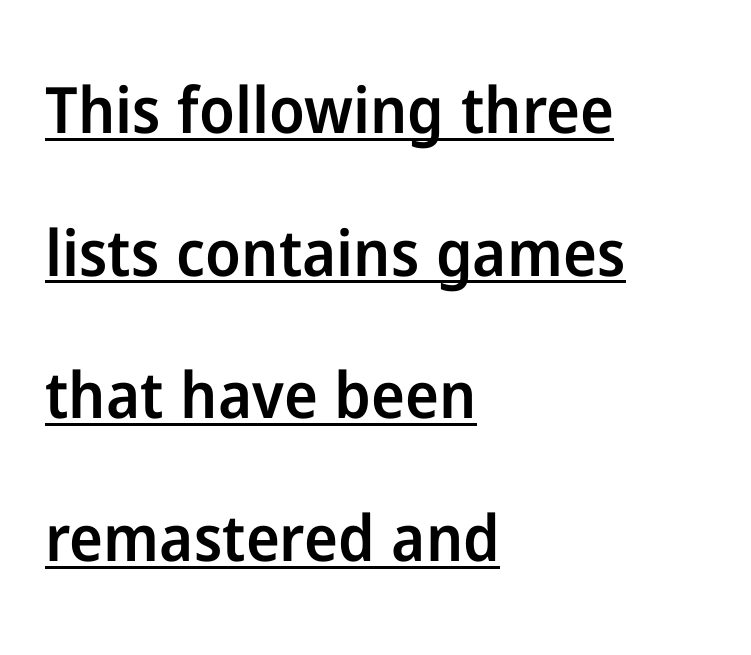
{"serif": "no", "italic": "no", "bold": "semi", "weight": "semibold", "width": "normal", "stroke_contrast": "low", "x_height": "medium", "monospaced": "no", "underline": "yes", "align": "left", "line_spacing": "loose", "line_spacing_ratio": 2.23, "letter_spacing": "normal", "letter_spacing_em": 0.0, "glyph_px": 64}
